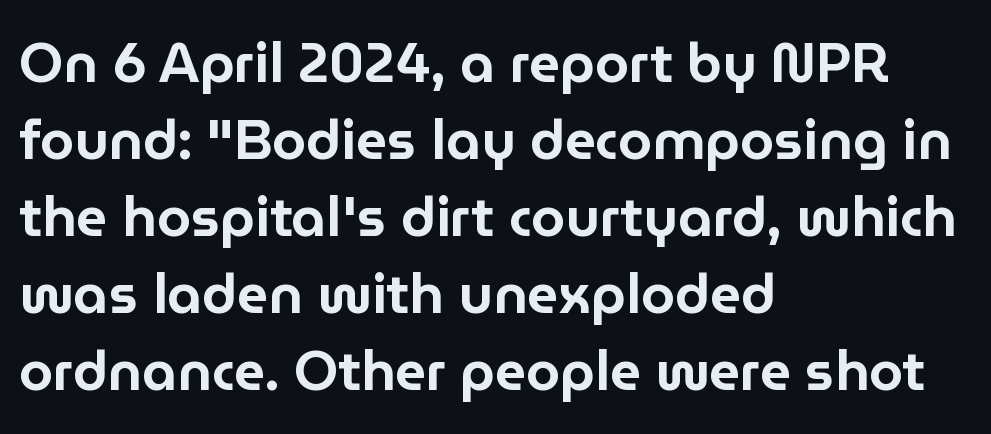
The image shows 55 px sans-serif type, upright; set left-aligned, normal line spacing (1.4x), normal letter spacing, not underlined; low stroke contrast and a medium x-height.
